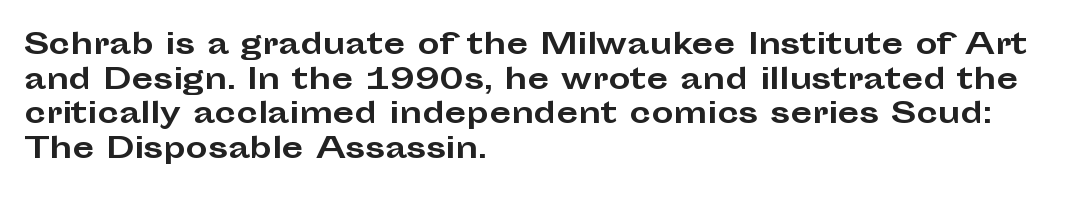
The image shows 28 px bold, wide sans-serif type, upright; set left-aligned, line spacing 1.24x, normal letter spacing, not underlined; low stroke contrast and a medium x-height.
